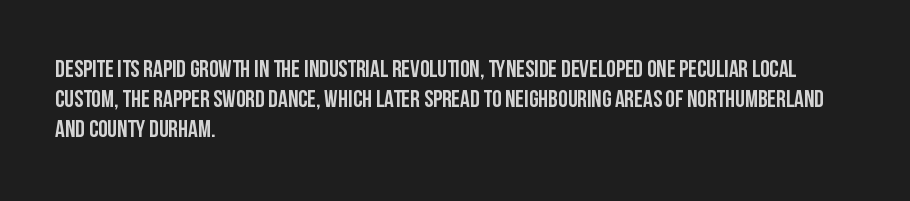
The image shows 24 px text type, upright; set left-aligned, normal line spacing (1.26x), normal letter spacing, not underlined.
